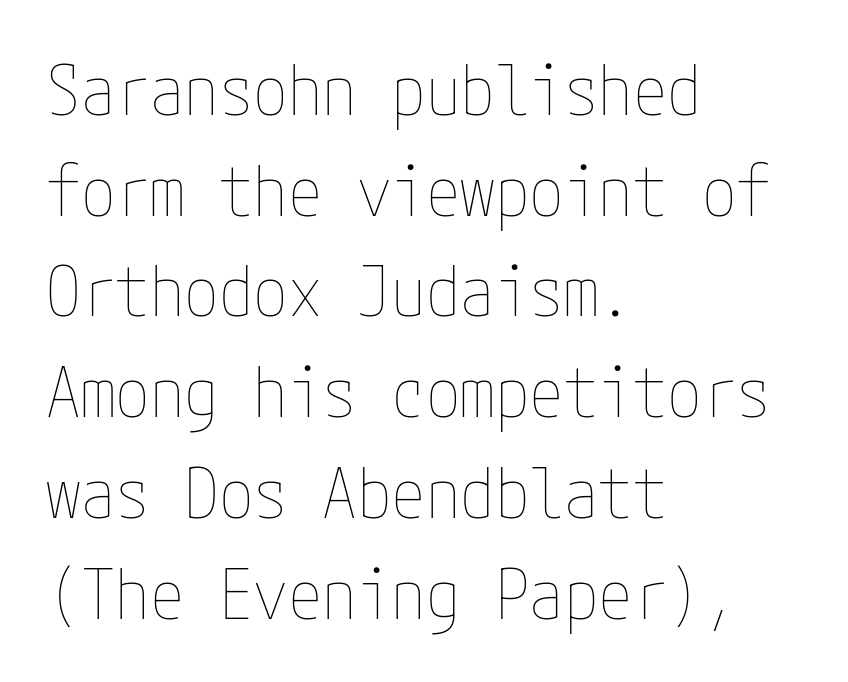
Q: Is the text bold? A: No.
Q: Is the text italic (slanted)? A: No, it is upright.
Q: Is the text underlined? A: No.
Q: How is the paragraph aligned? A: Left-aligned.
Q: Is the spacing between letters normal or unusually wide? A: Normal.
Q: Is the spacing between lines tight, normal or loose? A: Normal.
Q: Width (condensed, normal, or wide)? A: Condensed.
Q: Stroke contrast? A: Low.
Q: x-height? A: Medium.
